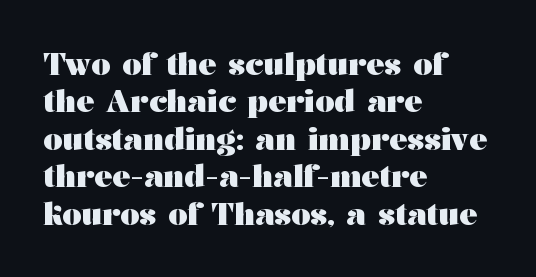
Q: Is the text bold? A: Yes.
Q: Is the text italic (slanted)? A: No, it is upright.
Q: Is the typeface a serif or a sans-serif typeface? A: Serif.
Q: Is the text underlined? A: No.
Q: How is the paragraph aligned? A: Left-aligned.
Q: Is the spacing between letters normal or unusually wide? A: Normal.
Q: Is the spacing between lines tight, normal or loose? A: Normal.
Q: Width (condensed, normal, or wide)? A: Wide.
Q: Stroke contrast? A: Medium.
Q: x-height? A: Medium.
Q: Monospaced? A: No.
